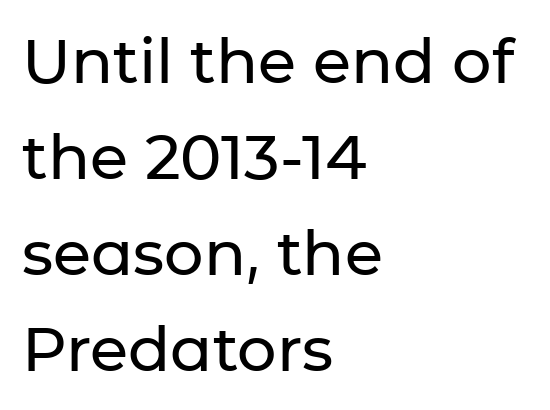
Interline gaps are of average width in this sample. The designer went with a sans here, leaving each stem footless. Underlining? Definitely not there. The font's upright variant was chosen for this text.
